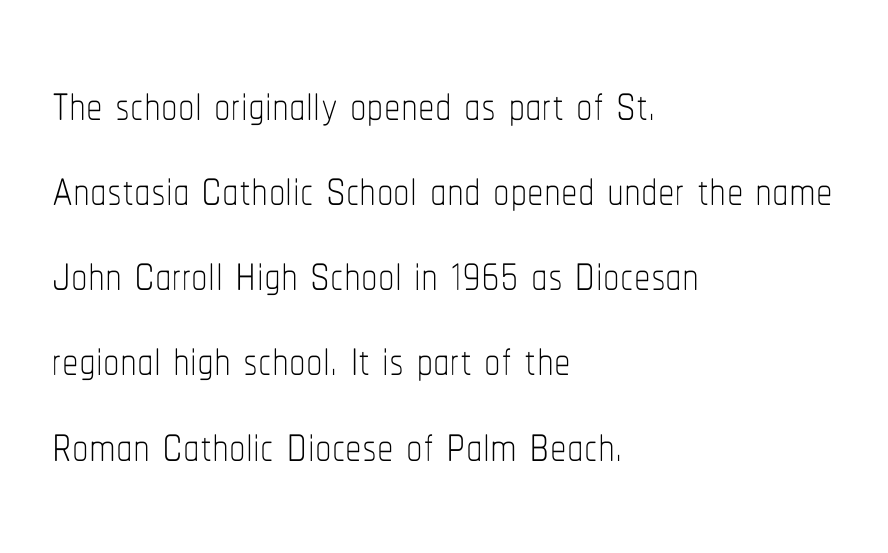
Q: Is the text bold? A: No.
Q: Is the text italic (slanted)? A: No, it is upright.
Q: Is the text underlined? A: No.
Q: How is the paragraph aligned? A: Left-aligned.
Q: Is the spacing between letters normal or unusually wide? A: Normal.
Q: Is the spacing between lines tight, normal or loose? A: Normal.
Q: Width (condensed, normal, or wide)? A: Condensed.
Q: Stroke contrast? A: Low.
Q: x-height? A: Medium.
Q: Monospaced? A: No.
